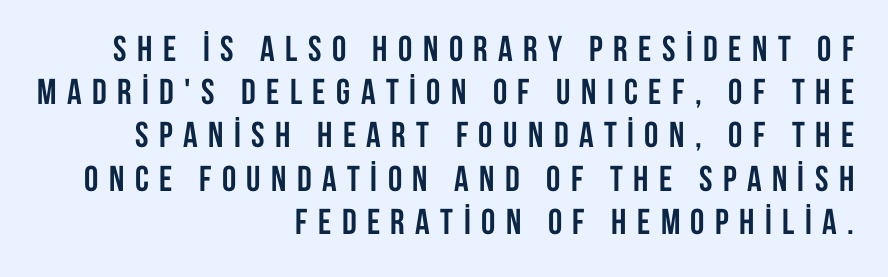
Q: Is the text bold? A: Yes.
Q: Is the text italic (slanted)? A: No, it is upright.
Q: Is the typeface a serif or a sans-serif typeface? A: Sans-serif.
Q: Is the text underlined? A: No.
Q: How is the paragraph aligned? A: Right-aligned.
Q: Is the spacing between letters normal or unusually wide? A: Unusually wide.
Q: Width (condensed, normal, or wide)? A: Condensed.
Q: Stroke contrast? A: Low.
Q: x-height? A: Large.
Q: Monospaced? A: No.
